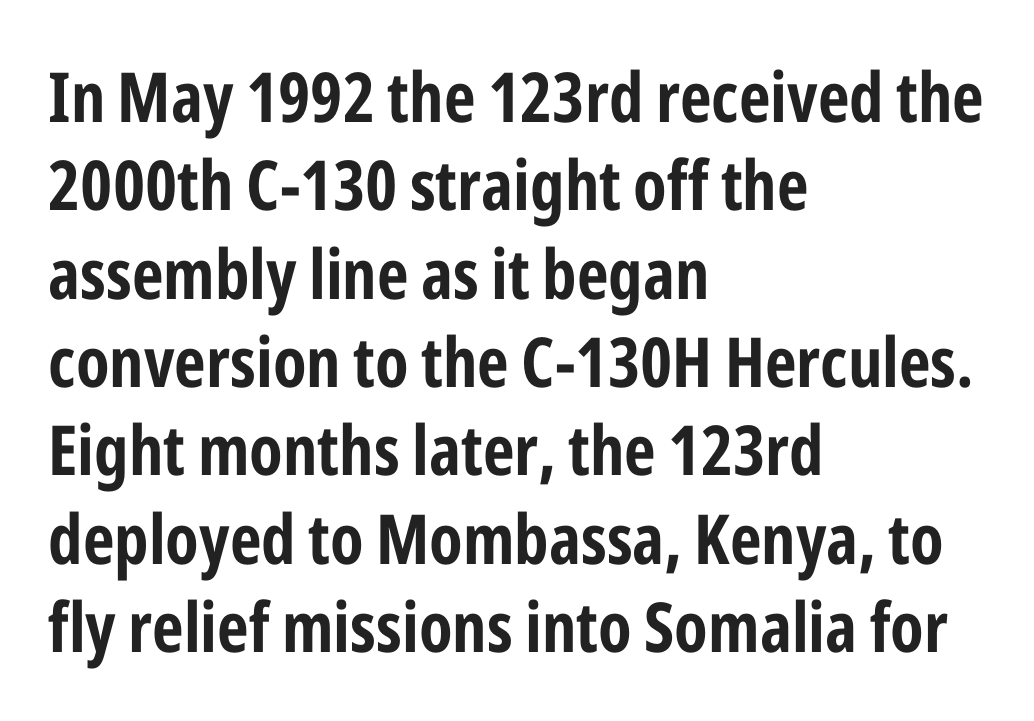
The passage shown is not underscored anywhere. In terms of letterspacing, this is plain default setting. This is sans-serif lettering, the kind often seen on screens and signage. Caption: bold face, heavy strokes. Layout note: lines flush left. The lettering holds an erect, upright posture throughout.
